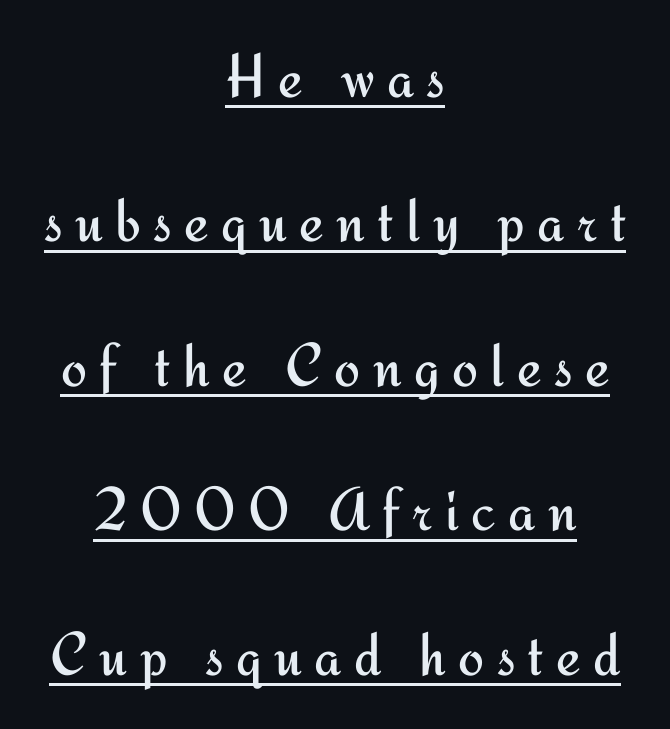
Alignment: centered. Spacing verdict: proportional, widths tailored to each character. The designer dialed line spacing up above the default. What decoration does the sample have? An underline. The designer went with a sans here, leaving each stem footless. Words appear elongated and porous because spacing is wide.
